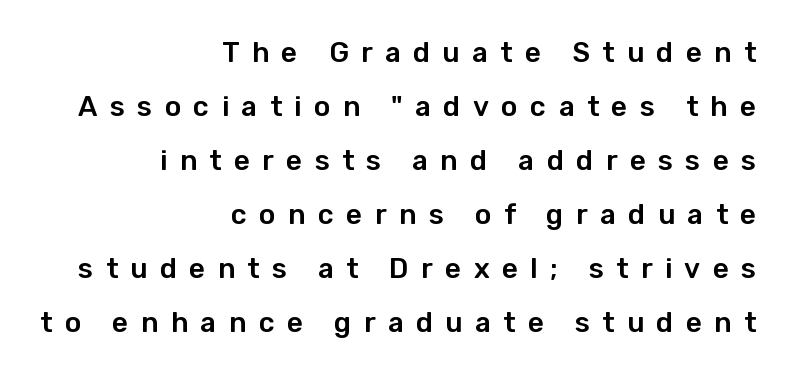
{"serif": "no", "italic": "no", "width": "normal", "stroke_contrast": "low", "x_height": "medium", "monospaced": "no", "underline": "no", "align": "right", "line_spacing": "loose", "line_spacing_ratio": 1.93, "letter_spacing": "wide", "letter_spacing_em": 0.44, "glyph_px": 28}
